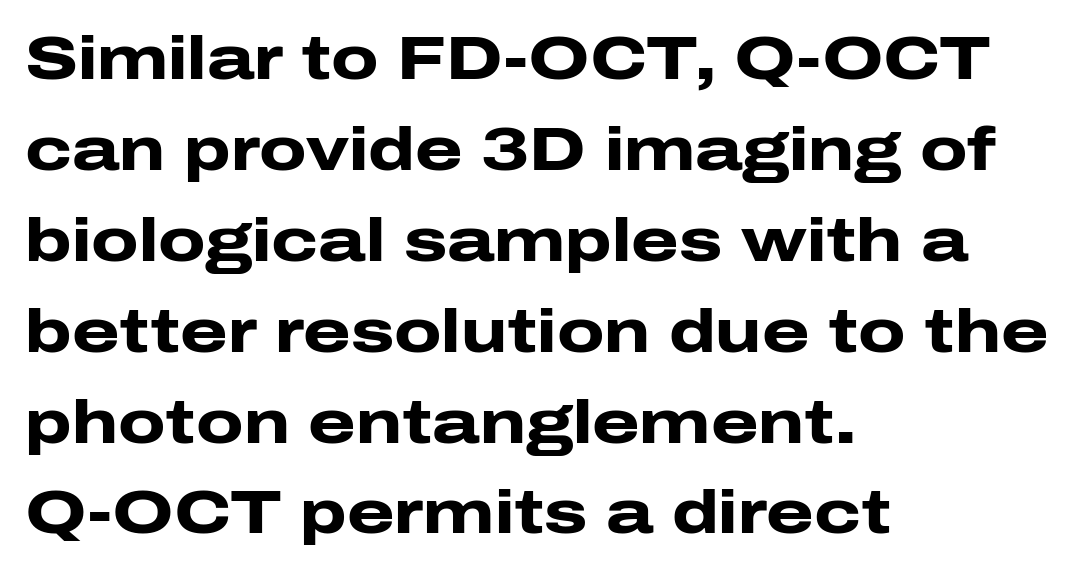
The image shows 61 px heavy, wide sans-serif type, upright; set left-aligned, normal line spacing (1.49x), normal letter spacing, not underlined; low stroke contrast and a medium x-height.
